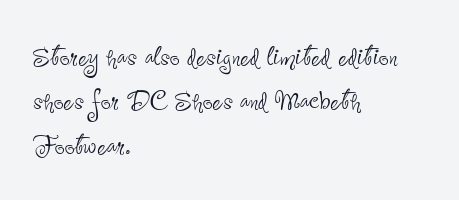
{"serif": "no", "bold": "no", "weight": "thin", "width": "condensed", "stroke_contrast": "low", "x_height": "small", "monospaced": "no", "underline": "no", "align": "left", "line_spacing": "normal", "line_spacing_ratio": 1.27, "letter_spacing": "normal", "letter_spacing_em": 0.0, "glyph_px": 35}
